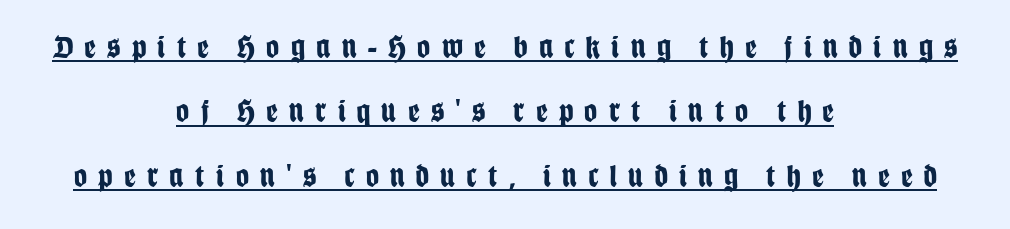
Q: Is the text bold? A: Yes.
Q: Is the text italic (slanted)? A: No, it is upright.
Q: Is the typeface a serif or a sans-serif typeface? A: Sans-serif.
Q: Is the text underlined? A: Yes.
Q: How is the paragraph aligned? A: Centered.
Q: Is the spacing between letters normal or unusually wide? A: Unusually wide.
Q: Is the spacing between lines tight, normal or loose? A: Loose.
Q: Width (condensed, normal, or wide)? A: Condensed.
Q: Stroke contrast? A: Low.
Q: x-height? A: Large.
Q: Monospaced? A: No.
